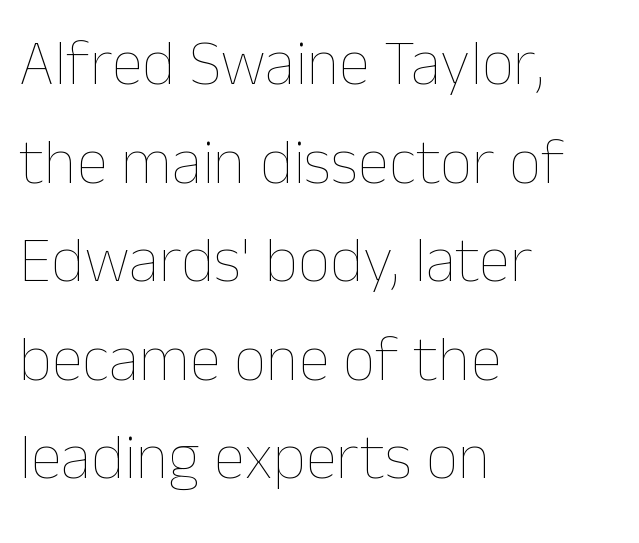
The image shows 64 px thin type, upright; set left-aligned, normal line spacing (1.54x), normal letter spacing, not underlined; low stroke contrast and a medium x-height.
